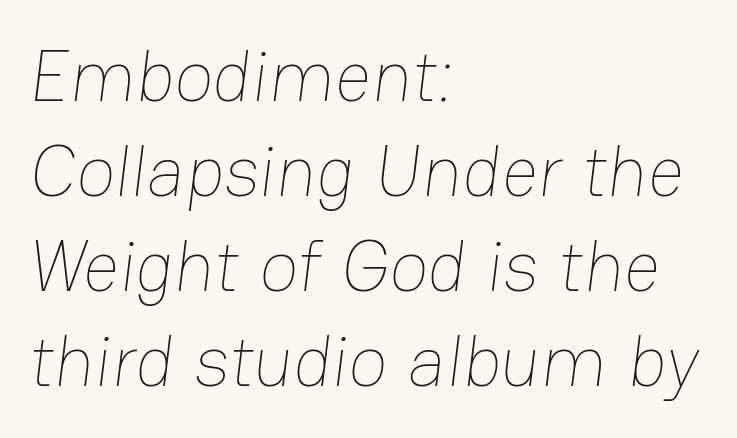
The image shows 72 px thin type; set left-aligned, normal line spacing (1.32x), normal letter spacing, not underlined; low stroke contrast and a medium x-height.
